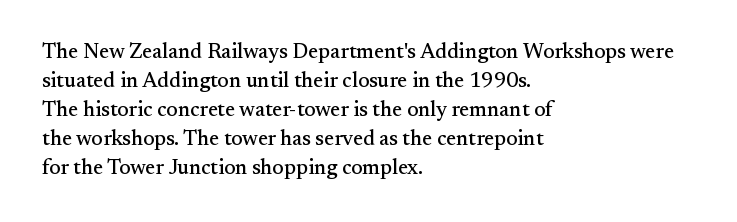
The image shows 21 px text type, upright; set left-aligned, normal line spacing (1.38x), normal letter spacing, not underlined.
